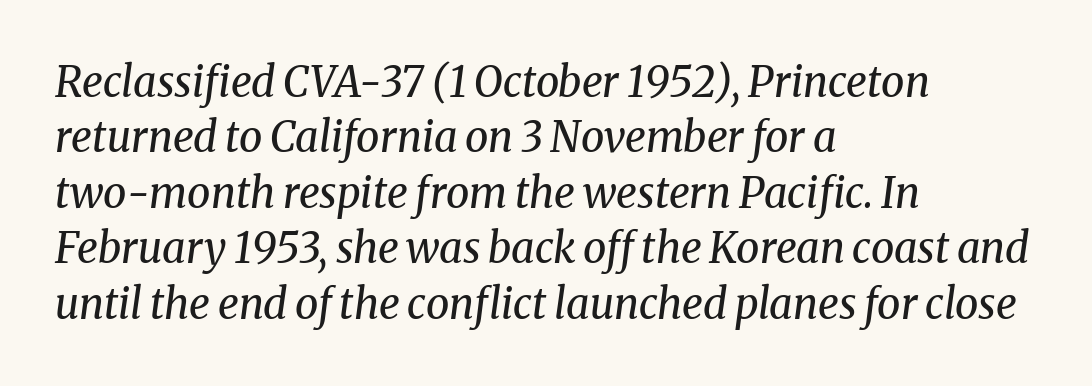
The image shows 42 px regular-weight serif type, italic (leaning right); set left-aligned, normal line spacing (1.32x), normal letter spacing, not underlined; medium stroke contrast and a medium x-height.
